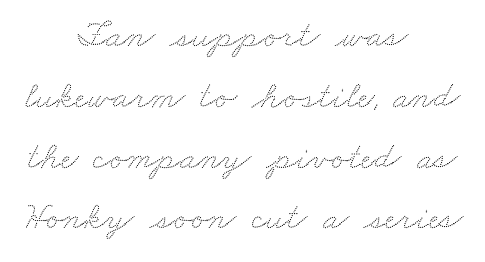
The image shows 38 px wide type; set centered, normal line spacing (1.6x), normal letter spacing, not underlined; low stroke contrast and a small x-height.
